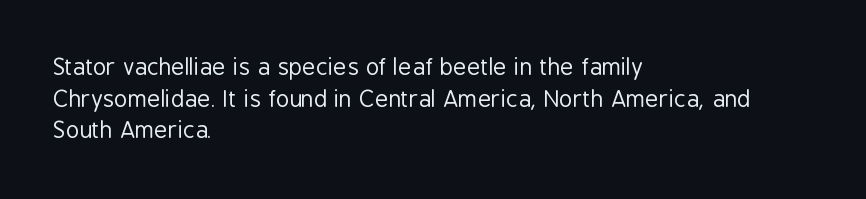
The image shows 23 px text type, upright; set left-aligned, normal line spacing (1.38x), normal letter spacing, not underlined.
